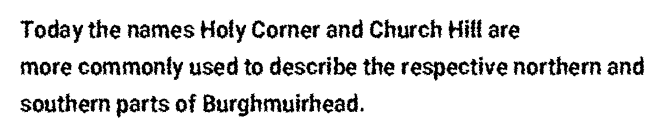
The image shows 24 px text type, upright; set left-aligned, normal line spacing (1.55x), normal letter spacing, not underlined.
